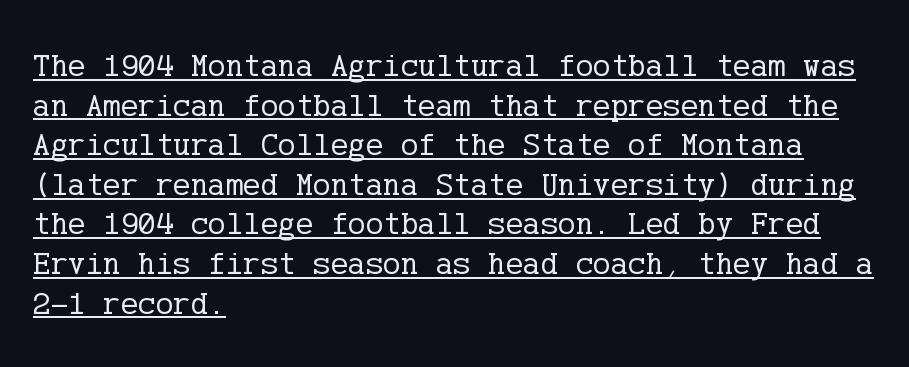
Q: Is the text bold? A: No.
Q: Is the text italic (slanted)? A: No, it is upright.
Q: Is the typeface a serif or a sans-serif typeface? A: Serif.
Q: Is the text underlined? A: Yes.
Q: How is the paragraph aligned? A: Left-aligned.
Q: Is the spacing between letters normal or unusually wide? A: Normal.
Q: Width (condensed, normal, or wide)? A: Normal.
Q: Stroke contrast? A: Low.
Q: x-height? A: Medium.
